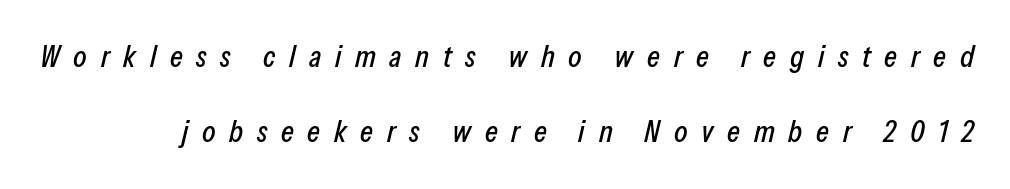
Think of a printed novel: that variable character pitch is what you see here. If you measured baseline to baseline, you'd find a long distance. Bare-footed words on every line. Glyph-to-glyph distance is far greater than everyday printed text. A typesetter would mark this as italic.
